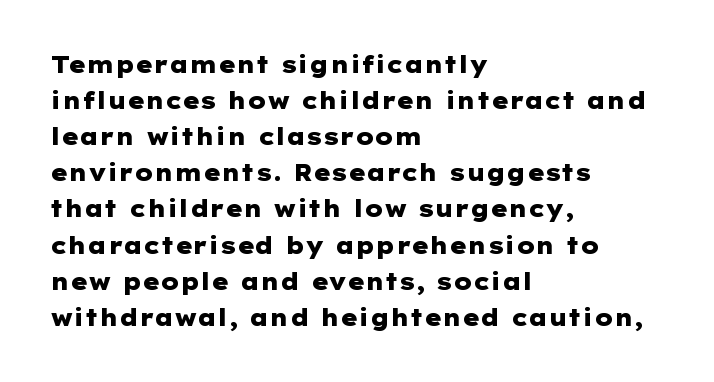
{"italic": "no", "bold": "yes", "underline": "no", "align": "left", "line_spacing": "normal", "line_spacing_ratio": 1.57, "letter_spacing": "normal", "letter_spacing_em": 0.0, "glyph_px": 23}
